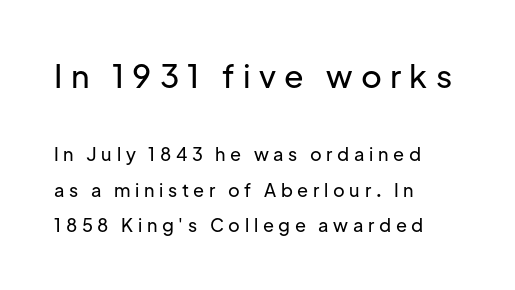
{"serif": "no", "italic": "no", "width": "normal", "stroke_contrast": "low", "x_height": "medium", "monospaced": "no", "underline": "no", "align": "left", "line_spacing": "loose", "line_spacing_ratio": 1.96, "letter_spacing": "wide", "letter_spacing_em": 0.26, "larger_block": "first", "size_ratio": 1.78, "glyph_px": 32}
